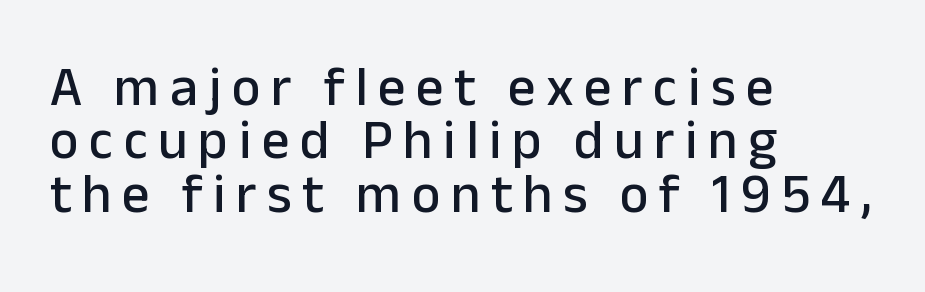
The image shows 55 px sans-serif type, upright; set left-aligned, tight line spacing (0.97x), not underlined; low stroke contrast and a medium x-height.
